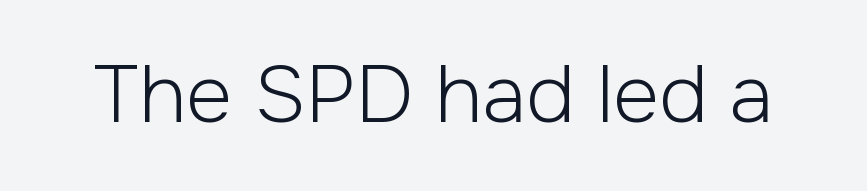
The space beneath each line is pristine and unruled. No heavy texture on the line: the type isn't bold. The font family rendered here belongs to the sans-serif group. The lettering holds an erect, upright posture throughout. Caption: standard tracking, unaltered. Note the varied advance widths — an 'i' is clearly narrower than an 'm'.
